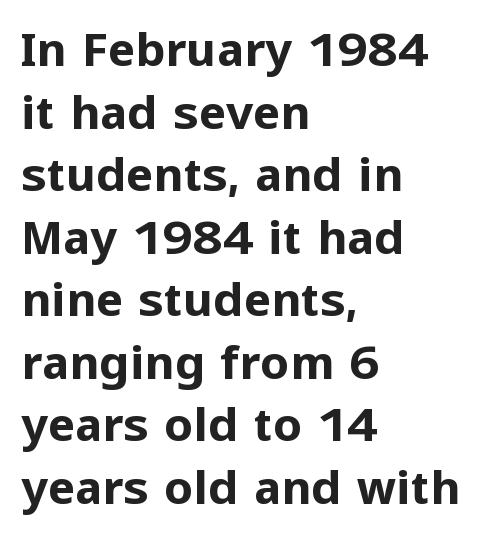
The image shows 46 px bold sans-serif type, upright; set left-aligned, normal line spacing (1.36x), normal letter spacing, not underlined; low stroke contrast and a medium x-height.
